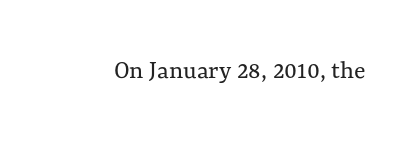
Q: Is the text bold? A: No.
Q: Is the text italic (slanted)? A: No, it is upright.
Q: Is the text underlined? A: No.
Q: Is the spacing between letters normal or unusually wide? A: Normal.
